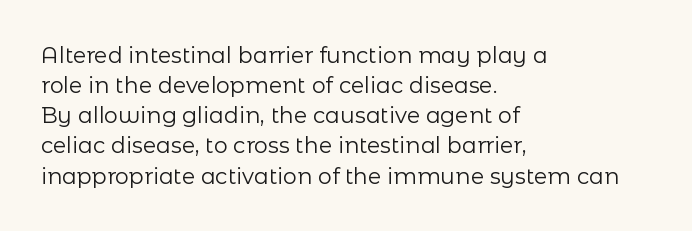
{"italic": "no", "bold": "no", "underline": "no", "align": "left", "line_spacing": "normal", "line_spacing_ratio": 1.37, "letter_spacing": "normal", "letter_spacing_em": 0.0, "glyph_px": 22}
